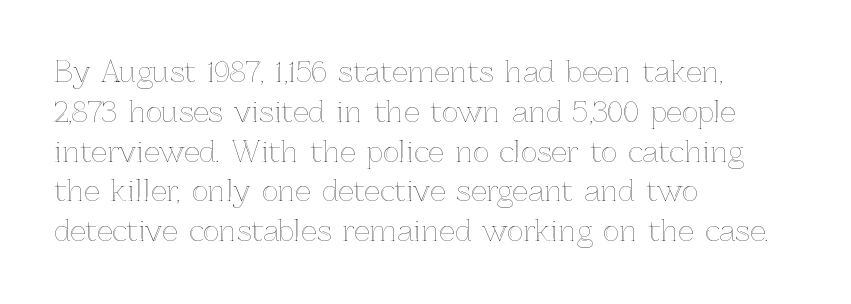
Q: Is the text italic (slanted)? A: No, it is upright.
Q: Is the text underlined? A: No.
Q: How is the paragraph aligned? A: Left-aligned.
Q: Is the spacing between letters normal or unusually wide? A: Normal.
Q: Is the spacing between lines tight, normal or loose? A: Normal.
Q: Width (condensed, normal, or wide)? A: Normal.
Q: x-height? A: Medium.
Q: Monospaced? A: No.
